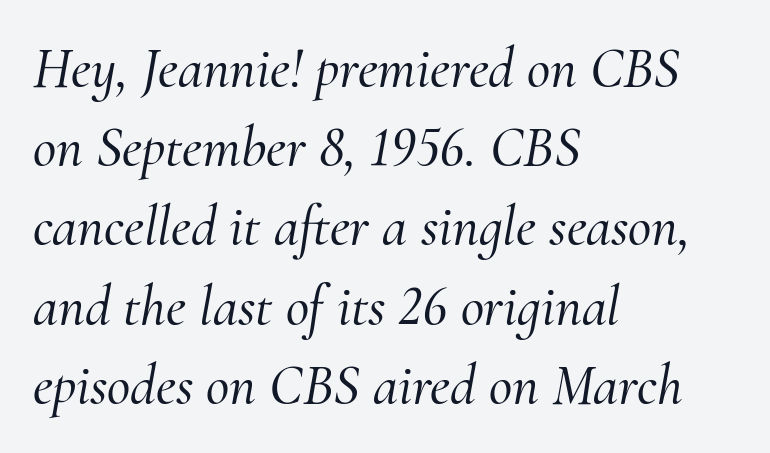
The image shows 57 px serif type, italic (leaning right); set left-aligned, normal line spacing (1.39x), normal letter spacing, not underlined; medium stroke contrast and a small x-height.
